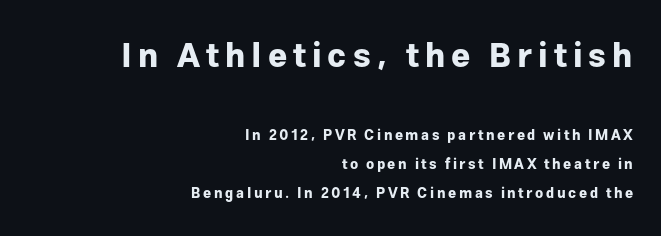
Q: Is the text bold? A: Yes.
Q: Is the text italic (slanted)? A: No, it is upright.
Q: Is the typeface a serif or a sans-serif typeface? A: Sans-serif.
Q: Is the text underlined? A: No.
Q: How is the paragraph aligned? A: Right-aligned.
Q: Is the spacing between lines tight, normal or loose? A: Loose.
Q: Which block of text is set in a larger size, the first (top) or the second (bottom)? A: The first (top) one.
Q: Width (condensed, normal, or wide)? A: Normal.
Q: Stroke contrast? A: Low.
Q: x-height? A: Medium.
Q: Monospaced? A: No.
